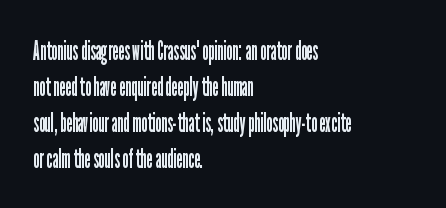
A clean baseline with only descenders dipping below it. The letters stand upright; this is a roman face. The letterforms sit shoulder to shoulder at normal distance. The compositor pushed each line to the left boundary.
